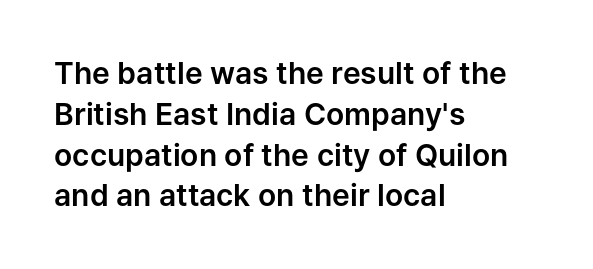
{"serif": "no", "italic": "no", "width": "normal", "stroke_contrast": "low", "x_height": "medium", "monospaced": "no", "underline": "no", "align": "left", "line_spacing": "normal", "line_spacing_ratio": 1.36, "letter_spacing": "normal", "letter_spacing_em": 0.0, "glyph_px": 30}
